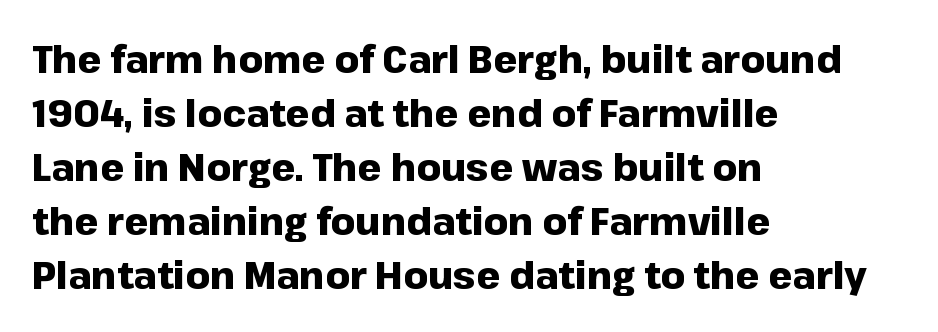
Q: Is the text bold? A: Yes.
Q: Is the text italic (slanted)? A: No, it is upright.
Q: Is the typeface a serif or a sans-serif typeface? A: Sans-serif.
Q: Is the text underlined? A: No.
Q: How is the paragraph aligned? A: Left-aligned.
Q: Is the spacing between letters normal or unusually wide? A: Normal.
Q: Is the spacing between lines tight, normal or loose? A: Normal.
Q: Width (condensed, normal, or wide)? A: Normal.
Q: Stroke contrast? A: Low.
Q: x-height? A: Medium.
Q: Monospaced? A: No.
